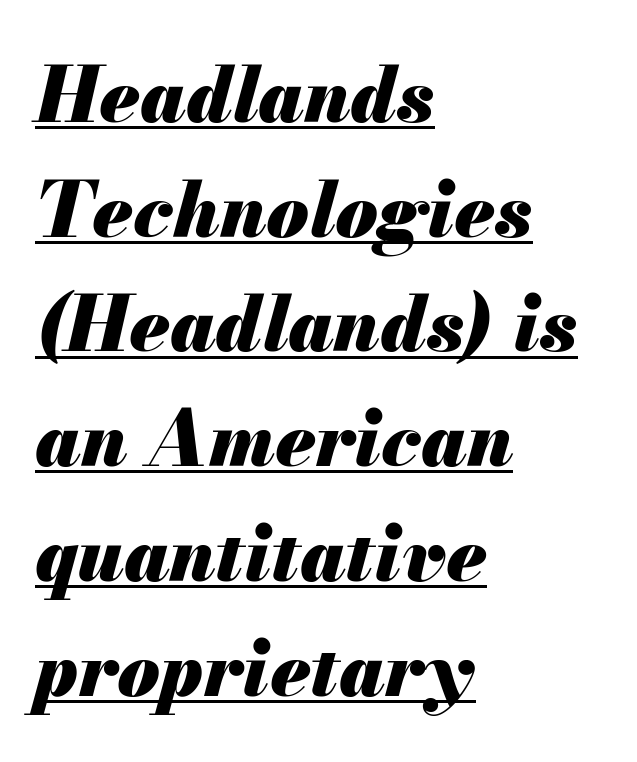
The rendered words wear a rule along their underside. In CSS terms this would be text-align: left. Notice how descenders clear the ascenders below comfortably — that's standard leading. A dark, heavy texture on the line: the type is bold. Slanted lettering throughout.
